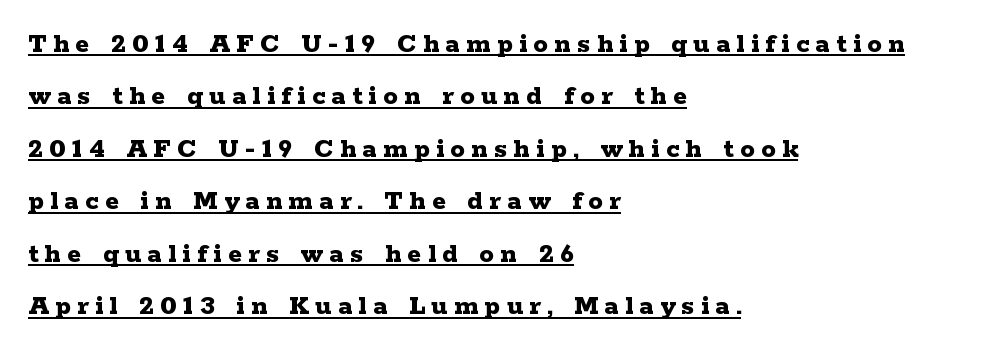
Q: Is the text bold? A: Yes.
Q: Is the text italic (slanted)? A: No, it is upright.
Q: Is the typeface a serif or a sans-serif typeface? A: Serif.
Q: Is the text underlined? A: Yes.
Q: How is the paragraph aligned? A: Left-aligned.
Q: Is the spacing between letters normal or unusually wide? A: Unusually wide.
Q: Width (condensed, normal, or wide)? A: Wide.
Q: Stroke contrast? A: Low.
Q: x-height? A: Medium.
Q: Monospaced? A: No.
